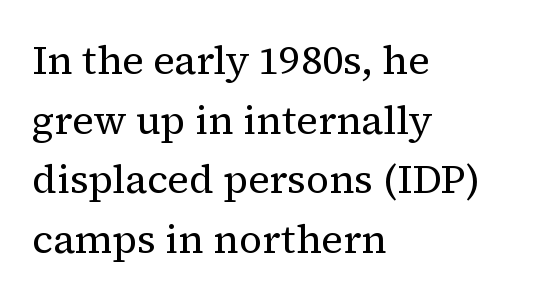
{"serif": "yes", "italic": "no", "bold": "no", "weight": "regular", "width": "normal", "stroke_contrast": "medium", "x_height": "medium", "monospaced": "no", "underline": "no", "align": "left", "line_spacing": "normal", "line_spacing_ratio": 1.49, "letter_spacing": "normal", "letter_spacing_em": 0.0, "glyph_px": 40}
